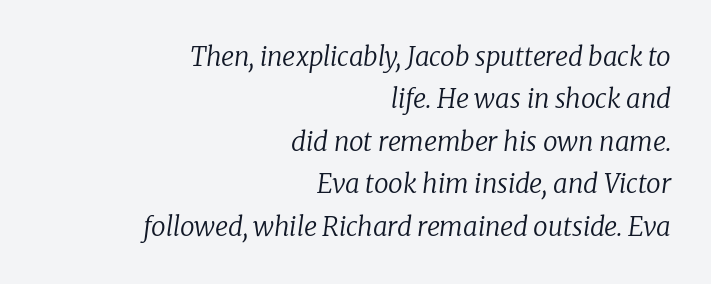
The image shows 26 px text type, italic (leaning right); set right-aligned, normal line spacing (1.63x), normal letter spacing, not underlined.
